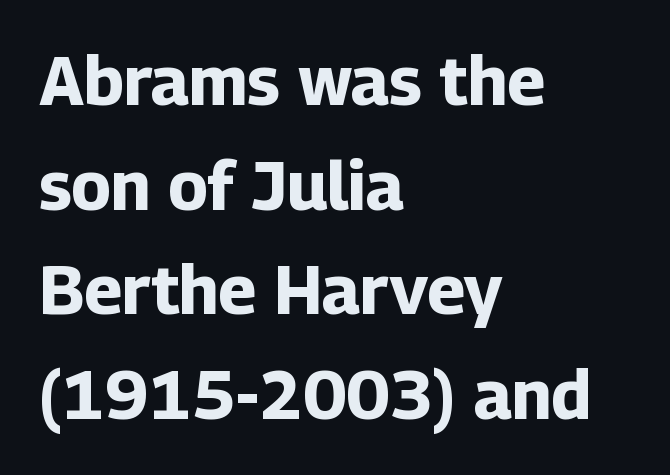
Each row of text sits above clean, open space. The type sits square on the baseline with zero lean. How would I describe the line gaps? Plain and ordinary. The letters advance in unequal steps, a hallmark of proportional type.
